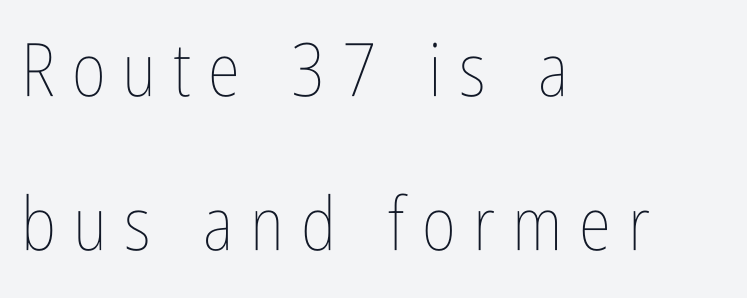
{"italic": "no", "bold": "no", "weight": "thin", "width": "condensed", "stroke_contrast": "low", "x_height": "medium", "monospaced": "no", "underline": "no", "align": "left", "line_spacing": "loose", "line_spacing_ratio": 2.08, "letter_spacing": "wide", "letter_spacing_em": 0.23, "glyph_px": 74}
